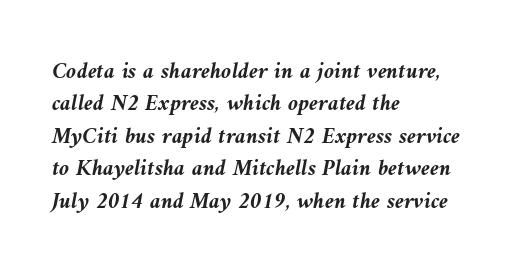
Standard letterfit; no display-style spreading of the glyphs. The lines in this sample share a left origin and differ only in where they stop. Bare-footed words on every line. Bold? Absolutely — the strokes are thick and heavy.
